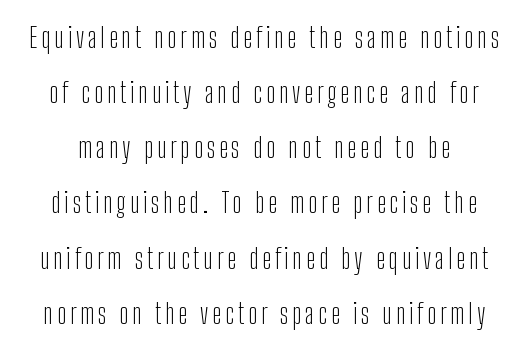
{"serif": "no", "italic": "no", "bold": "no", "weight": "light", "width": "condensed", "stroke_contrast": "low", "x_height": "medium", "monospaced": "no", "underline": "no", "line_spacing": "loose", "line_spacing_ratio": 1.97, "glyph_px": 28}
